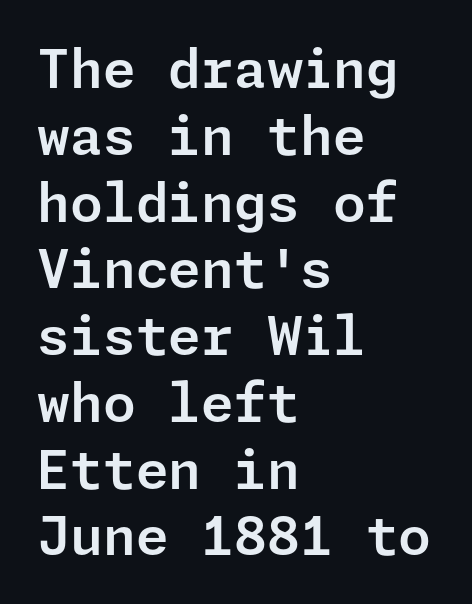
Q: Is the text italic (slanted)? A: No, it is upright.
Q: Is the typeface a serif or a sans-serif typeface? A: Sans-serif.
Q: Is the text underlined? A: No.
Q: How is the paragraph aligned? A: Left-aligned.
Q: Is the spacing between letters normal or unusually wide? A: Normal.
Q: Is the spacing between lines tight, normal or loose? A: Normal.
Q: Width (condensed, normal, or wide)? A: Normal.
Q: Stroke contrast? A: Low.
Q: x-height? A: Medium.
